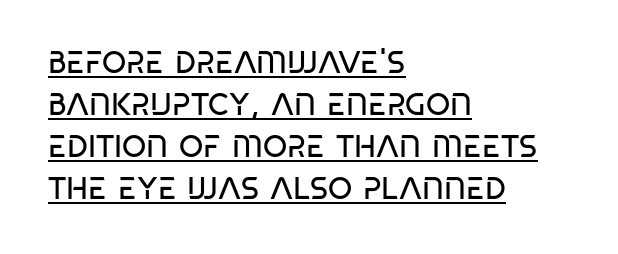
Q: Is the text bold? A: No.
Q: Is the typeface a serif or a sans-serif typeface? A: Sans-serif.
Q: Is the text underlined? A: Yes.
Q: How is the paragraph aligned? A: Left-aligned.
Q: Is the spacing between letters normal or unusually wide? A: Normal.
Q: Is the spacing between lines tight, normal or loose? A: Normal.
Q: Width (condensed, normal, or wide)? A: Condensed.
Q: Stroke contrast? A: Low.
Q: x-height? A: Large.
Q: Monospaced? A: No.
